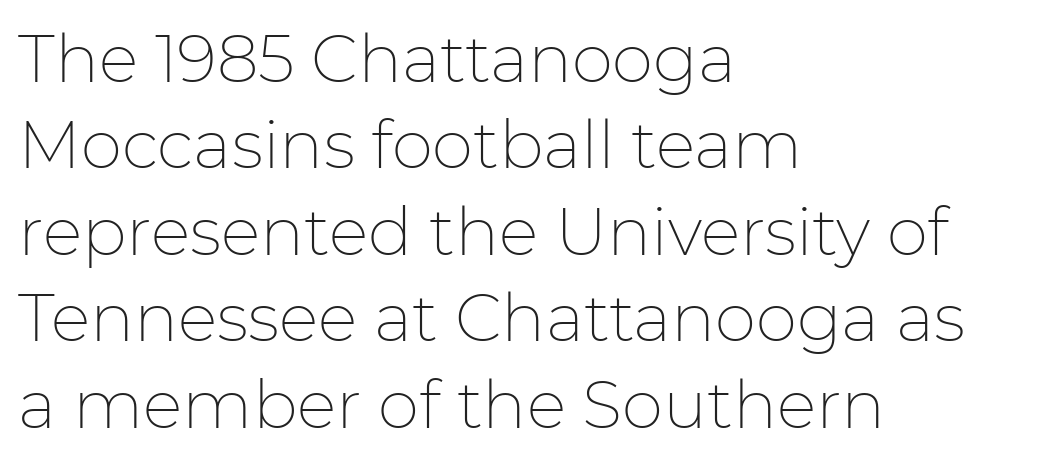
The face used here is rendered with its standard letterfit. Visually the block forms a straight wall on the left and a jagged coastline on the right. Rows of type keep a routine distance in the vertical direction. Notice how the stems are strictly vertical — no italics here. The glyphs in this specimen are sans serif. Check under the words: just untouched page.
